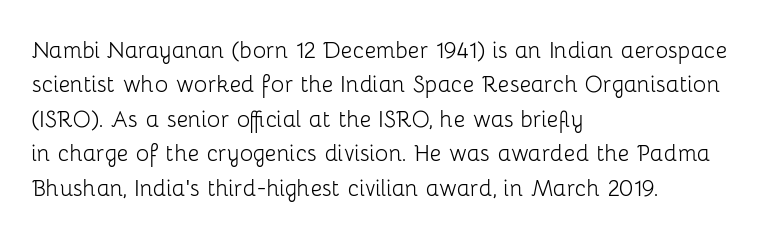
Q: Is the text bold? A: No.
Q: Is the text italic (slanted)? A: No, it is upright.
Q: Is the typeface a serif or a sans-serif typeface? A: Sans-serif.
Q: Is the text underlined? A: No.
Q: How is the paragraph aligned? A: Left-aligned.
Q: Is the spacing between letters normal or unusually wide? A: Normal.
Q: Width (condensed, normal, or wide)? A: Normal.
Q: Stroke contrast? A: Low.
Q: x-height? A: Medium.
Q: Monospaced? A: No.
